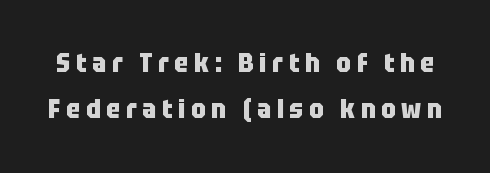
Q: Is the text bold? A: Yes.
Q: Is the text italic (slanted)? A: No, it is upright.
Q: Is the text underlined? A: No.
Q: Is the spacing between letters normal or unusually wide? A: Unusually wide.
